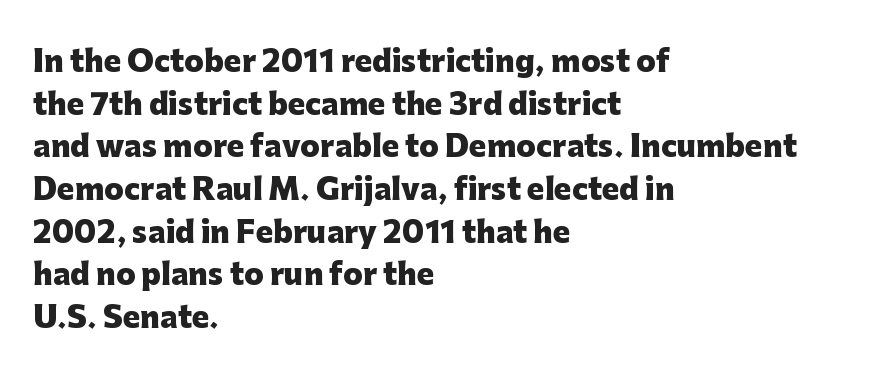
The image shows 29 px heavy sans-serif type, upright; set left-aligned, normal line spacing (1.47x), normal letter spacing, not underlined; low stroke contrast and a medium x-height.
